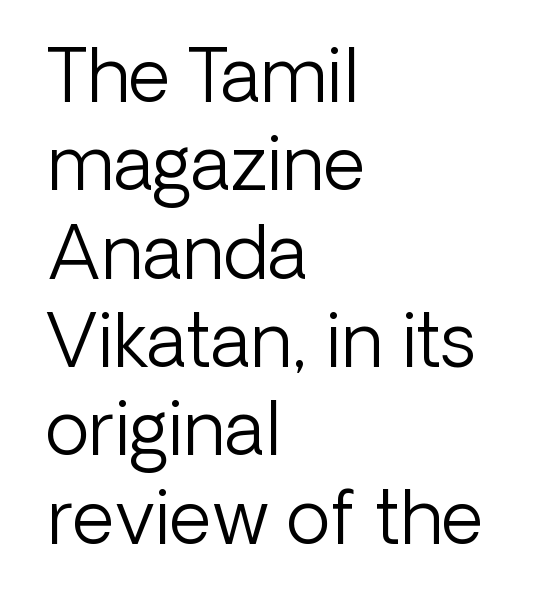
{"serif": "no", "italic": "no", "bold": "no", "weight": "light", "width": "normal", "stroke_contrast": "low", "x_height": "medium", "monospaced": "no", "underline": "no", "align": "left", "line_spacing_ratio": 1.21, "letter_spacing": "normal", "letter_spacing_em": 0.0, "glyph_px": 73}
